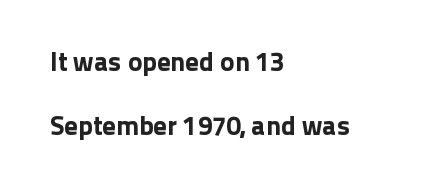
{"italic": "no", "underline": "no", "align": "left", "line_spacing": "loose", "line_spacing_ratio": 2.38, "letter_spacing": "normal", "letter_spacing_em": 0.0, "glyph_px": 27}
